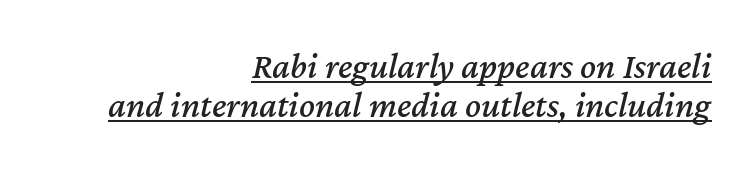
The image shows 37 px text type, italic (leaning right); set right-aligned, tight line spacing (1.05x), normal letter spacing, underlined; medium stroke contrast and a medium x-height.
